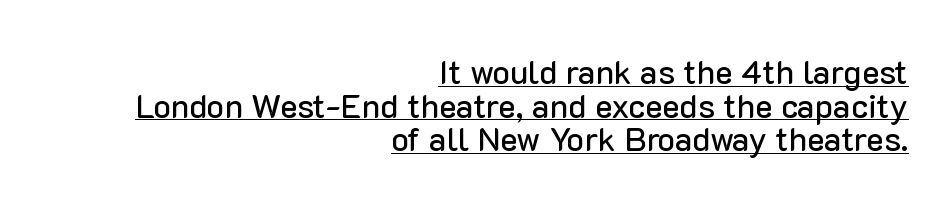
Cramped leading. Words appear dense and cohesive because spacing is normal. Check the space under the baseline: a stroke is drawn there. In terms of posture, this sample is upright.
